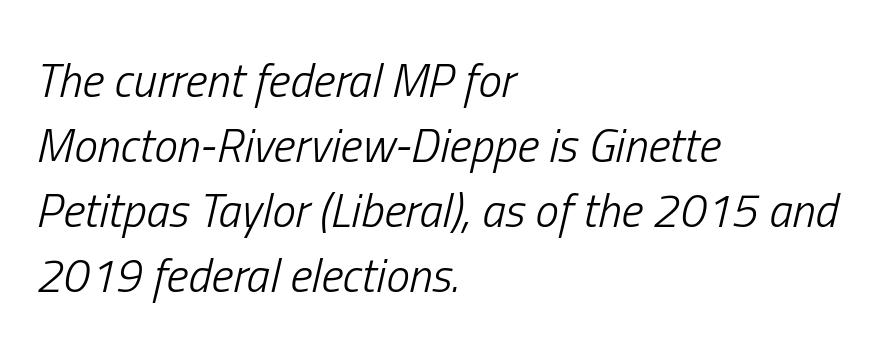
Q: Is the text bold? A: No.
Q: Is the text italic (slanted)? A: Yes, it leans right by about 13 degrees.
Q: Is the text underlined? A: No.
Q: How is the paragraph aligned? A: Left-aligned.
Q: Is the spacing between letters normal or unusually wide? A: Normal.
Q: Is the spacing between lines tight, normal or loose? A: Normal.
Q: Width (condensed, normal, or wide)? A: Condensed.
Q: Stroke contrast? A: Low.
Q: x-height? A: Medium.
Q: Monospaced? A: No.
